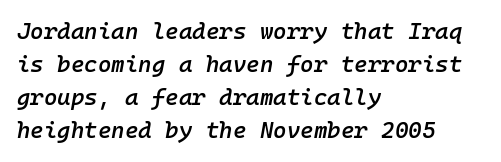
{"italic": "yes", "lean": "right", "slant_degrees": 10, "bold": "semi", "underline": "no", "align": "left", "line_spacing": "normal", "line_spacing_ratio": 1.44, "letter_spacing": "normal", "letter_spacing_em": 0.0, "glyph_px": 23}
